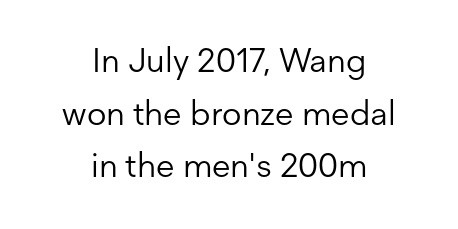
Q: Is the text bold? A: No.
Q: Is the text italic (slanted)? A: No, it is upright.
Q: Is the typeface a serif or a sans-serif typeface? A: Sans-serif.
Q: Is the text underlined? A: No.
Q: How is the paragraph aligned? A: Centered.
Q: Is the spacing between letters normal or unusually wide? A: Normal.
Q: Is the spacing between lines tight, normal or loose? A: Normal.
Q: Width (condensed, normal, or wide)? A: Normal.
Q: Stroke contrast? A: Low.
Q: x-height? A: Medium.
Q: Monospaced? A: No.
